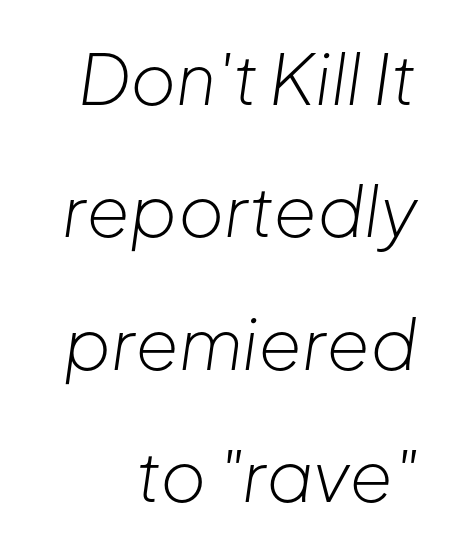
{"italic": "yes", "lean": "right", "slant_degrees": 8, "bold": "no", "weight": "light", "width": "normal", "stroke_contrast": "low", "x_height": "medium", "monospaced": "no", "underline": "no", "line_spacing_ratio": 1.89, "letter_spacing": "normal", "letter_spacing_em": 0.0, "glyph_px": 70}
